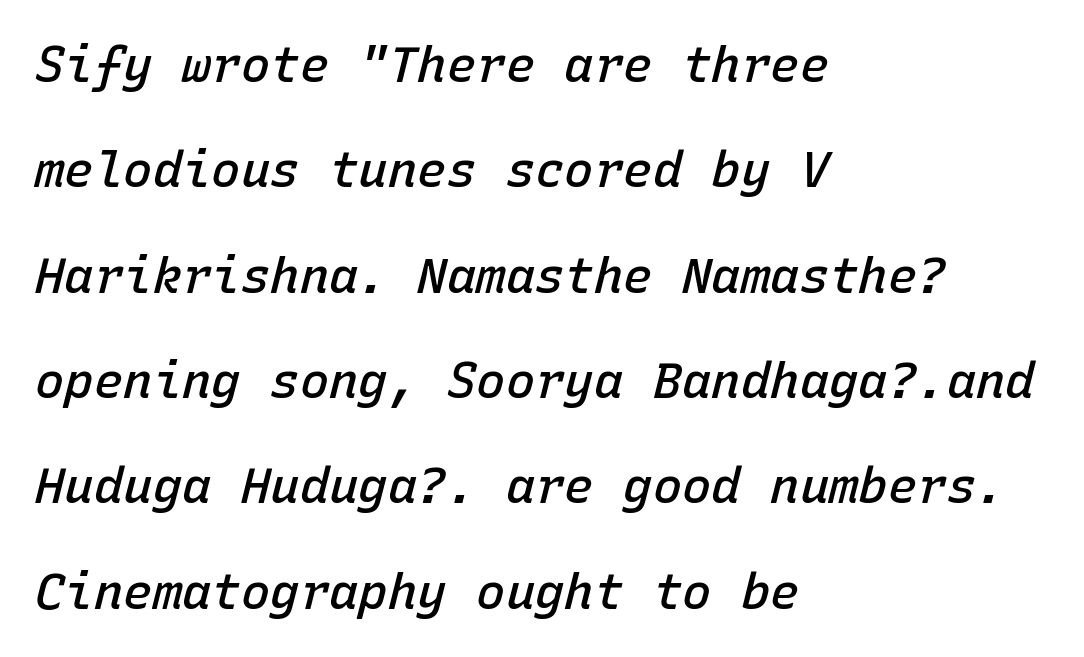
The image shows 49 px semibold type, italic (leaning right), monospaced; set left-aligned, loose line spacing (2.15x), normal letter spacing, not underlined; low stroke contrast and a medium x-height.
